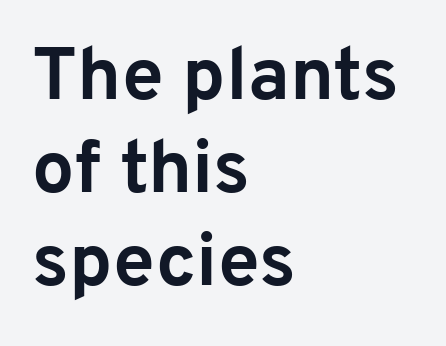
{"serif": "no", "italic": "no", "bold": "yes", "weight": "bold", "width": "normal", "stroke_contrast": "low", "x_height": "medium", "monospaced": "no", "underline": "no", "align": "left", "line_spacing_ratio": 1.24, "letter_spacing": "normal", "letter_spacing_em": 0.0, "glyph_px": 75}
